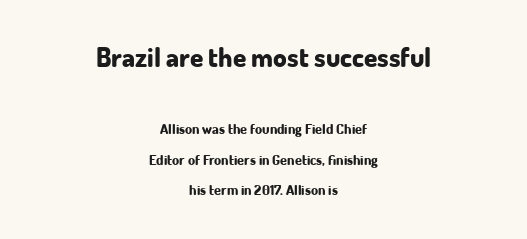
{"italic": "no", "bold": "yes", "underline": "no", "align": "center", "line_spacing": "loose", "line_spacing_ratio": 2.18, "letter_spacing": "normal", "letter_spacing_em": 0.0, "larger_block": "first", "size_ratio": 1.93, "glyph_px": 27}
